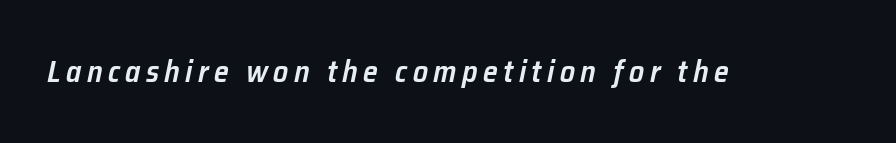
{"italic": "yes", "lean": "right", "slant_degrees": 12, "bold": "semi", "weight": "semibold", "width": "normal", "stroke_contrast": "low", "x_height": "medium", "monospaced": "no", "underline": "no", "glyph_px": 30}
